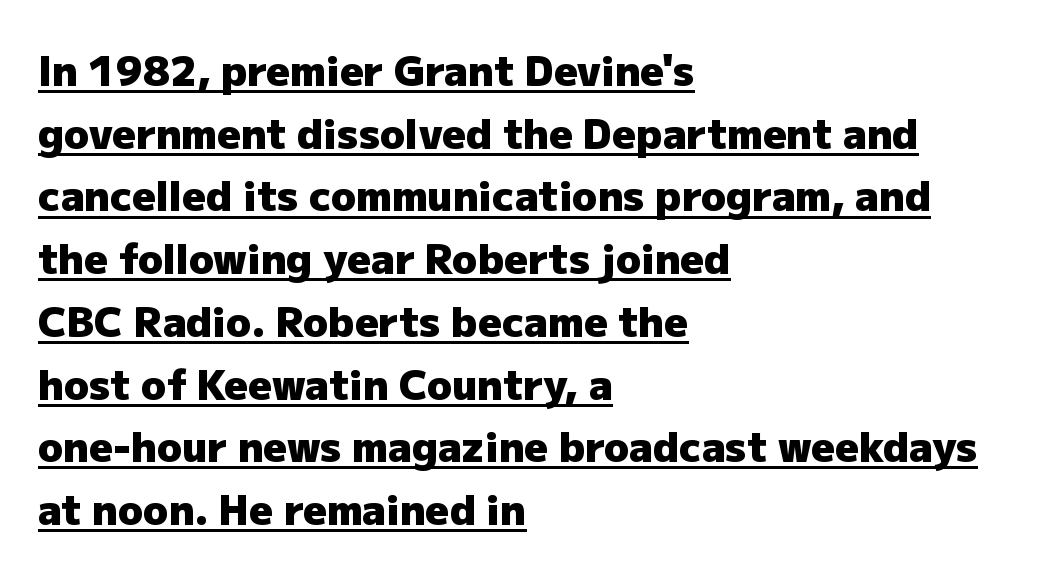
The image shows 41 px heavy sans-serif type, upright; set left-aligned, normal line spacing (1.53x), normal letter spacing, underlined; low stroke contrast and a medium x-height.
